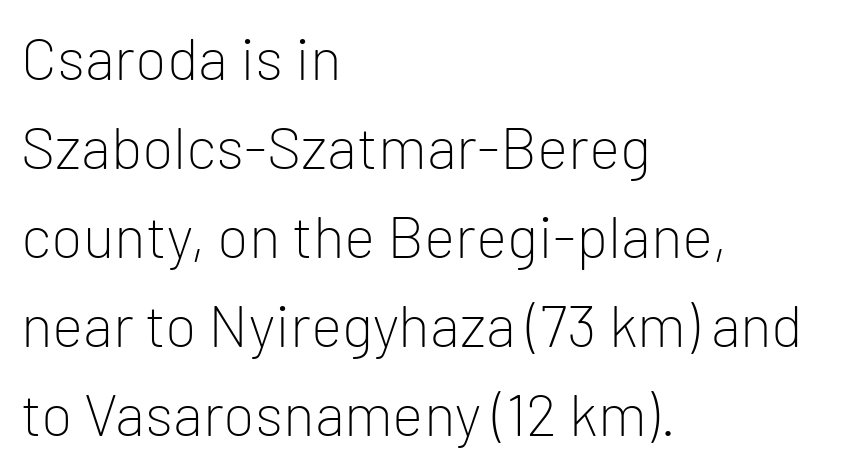
Posture: straight, roman, zero tilt. Just letters on the line, the space beneath them empty. Does extra space separate the letters? No, they use regular spacing. This sample is left-justified, so line endings fall wherever the words run out. Vertical stems look standard width or narrower in stroke.
